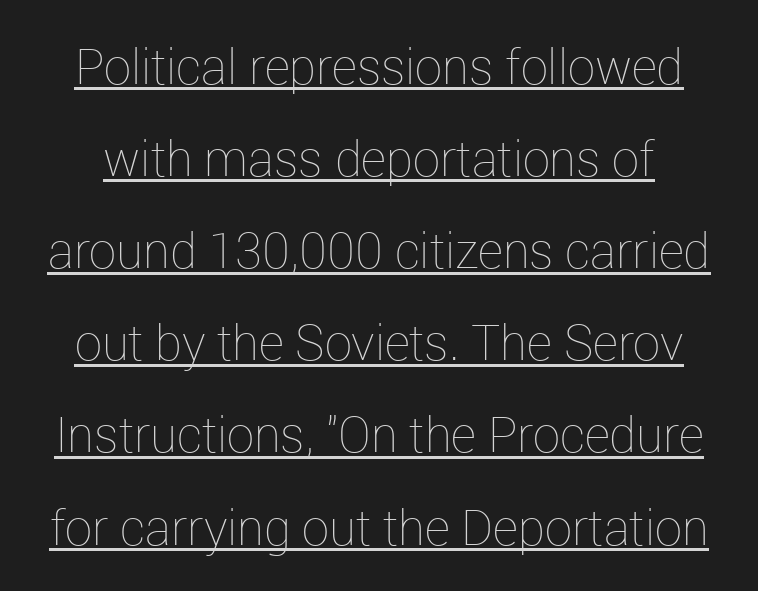
Q: Is the text bold? A: No.
Q: Is the text italic (slanted)? A: No, it is upright.
Q: Is the text underlined? A: Yes.
Q: Is the spacing between letters normal or unusually wide? A: Normal.
Q: Width (condensed, normal, or wide)? A: Normal.
Q: Stroke contrast? A: Low.
Q: x-height? A: Medium.
Q: Monospaced? A: No.
